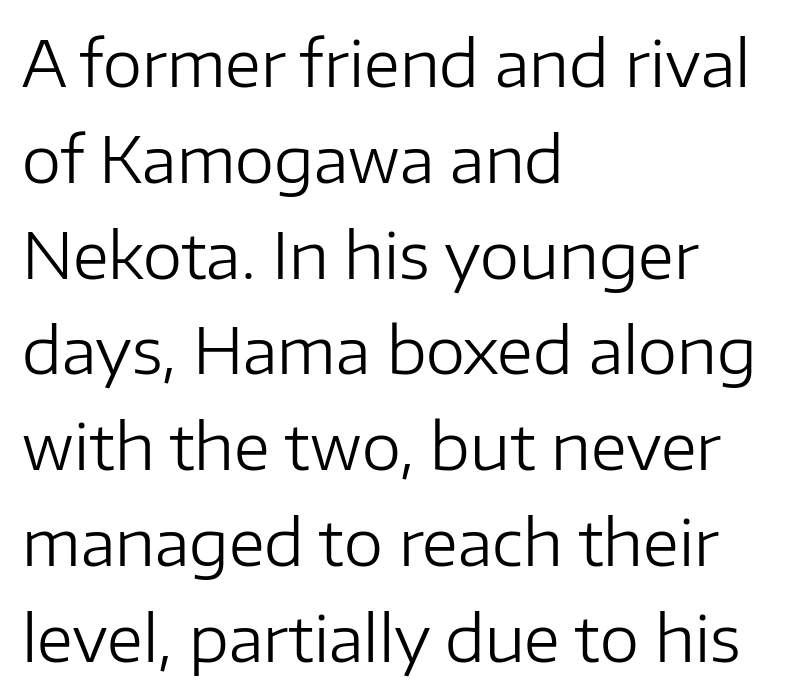
The words here are not underlined. The characters display no serif detailing; their extremities are plain. The letterforms sit shoulder to shoulder at normal distance. This sample has the flowing, uneven cadence of proportional lettering. The lettering holds an erect, upright posture throughout. The characters are drawn with everyday or finer stroke widths.
